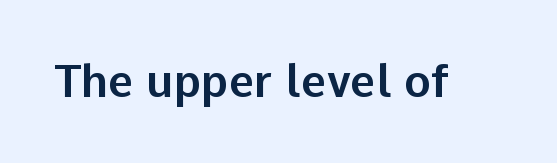
The image shows 45 px sans-serif type, upright; set normal letter spacing, not underlined; low stroke contrast and a medium x-height.
